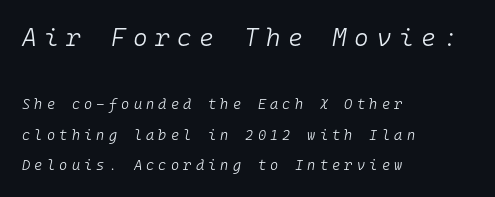
Q: Is the text bold? A: No.
Q: Is the text italic (slanted)? A: Yes, it leans right by about 10 degrees.
Q: Is the text underlined? A: No.
Q: How is the paragraph aligned? A: Left-aligned.
Q: Is the spacing between letters normal or unusually wide? A: Unusually wide.
Q: Is the spacing between lines tight, normal or loose? A: Loose.
Q: Which block of text is set in a larger size, the first (top) or the second (bottom)? A: The first (top) one.
